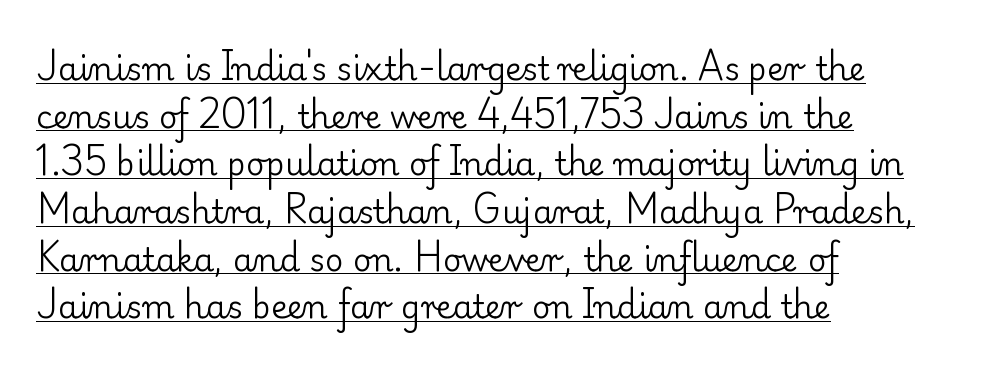
The passage shown is not bold in any degree. Underline: present. This rendering uses left alignment, leaving the right contour irregular. A typesetter would call this proportional, since set widths differ per character. The space between consecutive lines is moderate.
